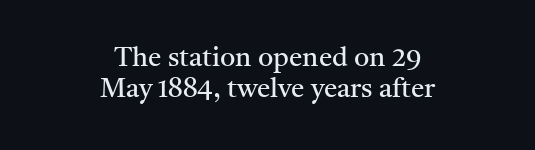
{"italic": "no", "bold": "no", "underline": "no", "align": "center", "line_spacing_ratio": 1.16, "letter_spacing": "normal", "letter_spacing_em": 0.0, "glyph_px": 27}
